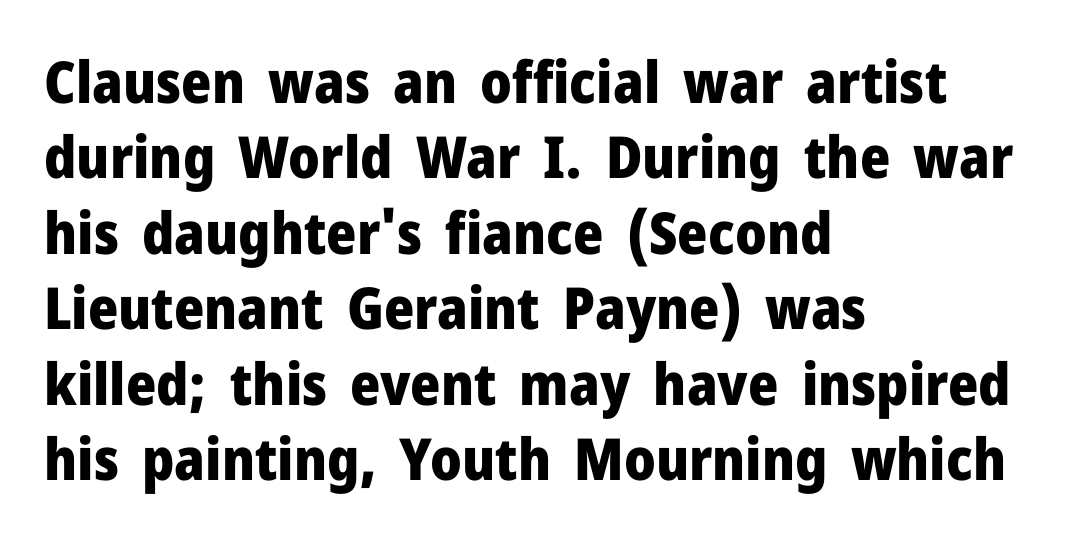
The image shows 58 px heavy sans-serif type, upright; set left-aligned, normal line spacing (1.3x), normal letter spacing, not underlined; low stroke contrast and a medium x-height.
